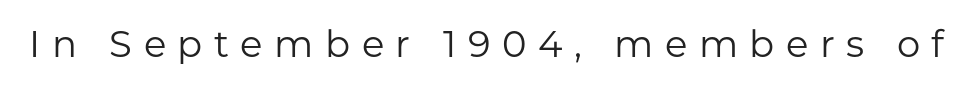
Q: Is the text bold? A: No.
Q: Is the text italic (slanted)? A: No, it is upright.
Q: Is the typeface a serif or a sans-serif typeface? A: Sans-serif.
Q: Is the text underlined? A: No.
Q: Is the spacing between letters normal or unusually wide? A: Unusually wide.
Q: Width (condensed, normal, or wide)? A: Normal.
Q: Stroke contrast? A: Low.
Q: x-height? A: Medium.
Q: Monospaced? A: No.
